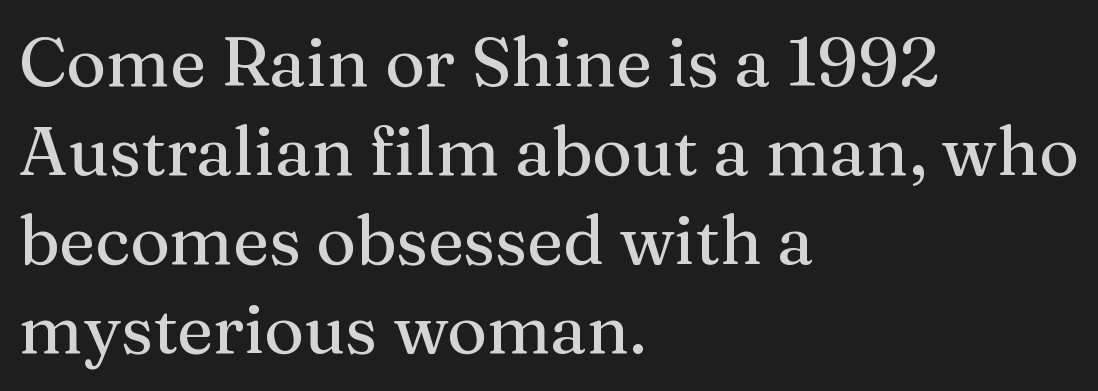
The image shows 68 px serif type, upright; set left-aligned, normal line spacing (1.31x), normal letter spacing, not underlined; medium stroke contrast and a medium x-height.
